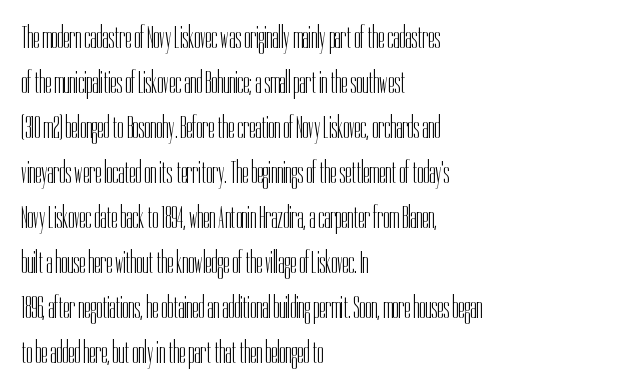
{"serif": "no", "italic": "no", "bold": "no", "weight": "light", "width": "condensed", "stroke_contrast": "low", "x_height": "medium", "monospaced": "no", "underline": "no", "align": "left", "line_spacing": "normal", "line_spacing_ratio": 1.45, "letter_spacing": "normal", "letter_spacing_em": 0.0, "glyph_px": 31}
